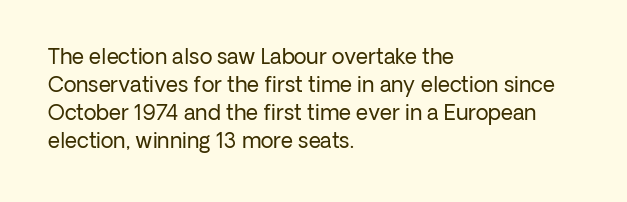
The image shows 21 px text type, upright; set left-aligned, normal line spacing (1.33x), normal letter spacing, not underlined.
